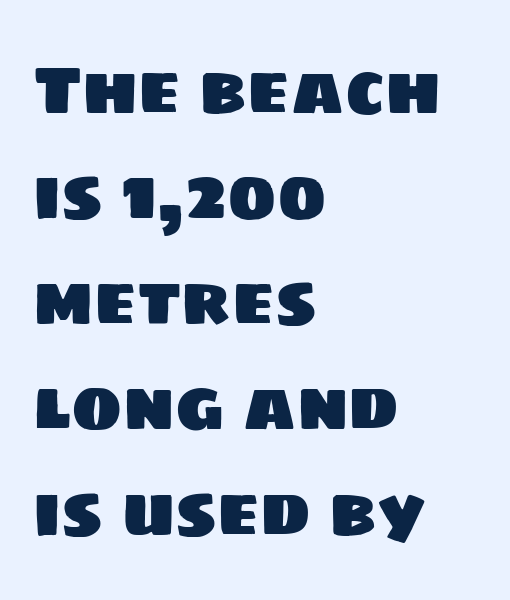
Horizontally, the lines are justified to the leading edge only. If you measured baseline to baseline, you'd find a middling distance. Nothing unusual about the tracking: characters are spaced as the font intends. These lines are rendered in a variable-pitch font. The space directly below the letters is spotless. I'd call this a sans setting — the letters go barefoot.
